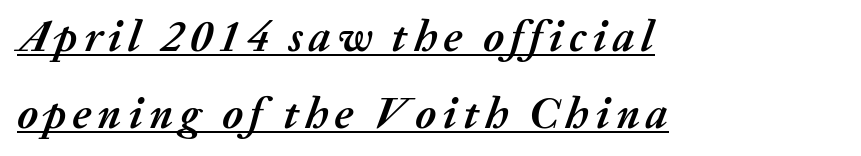
Underline: present. Bold? Absolutely — the strokes are thick and heavy. Every row of glyphs begins at an identical x-position on the left. These lines are rendered in a variable-pitch font.
